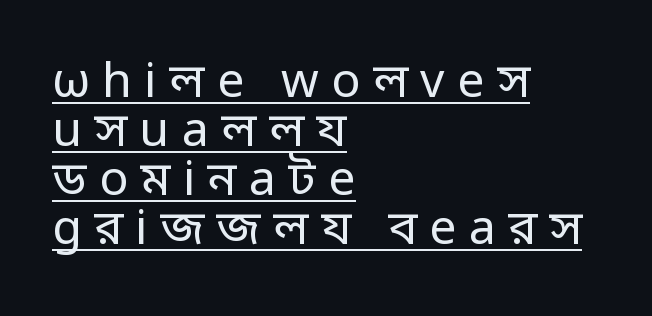
{"serif": "no", "italic": "no", "bold": "no", "weight": "regular", "width": "normal", "stroke_contrast": "low", "x_height": "medium", "monospaced": "no", "underline": "yes", "align": "left", "line_spacing": "tight", "line_spacing_ratio": 1.02, "letter_spacing": "wide", "letter_spacing_em": 0.26, "glyph_px": 48}
